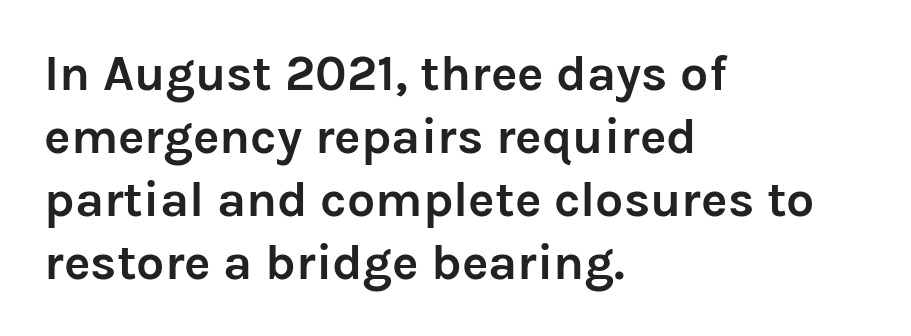
The image shows 50 px semibold sans-serif type, upright; set left-aligned, normal line spacing (1.26x), normal letter spacing, not underlined; low stroke contrast and a medium x-height.
